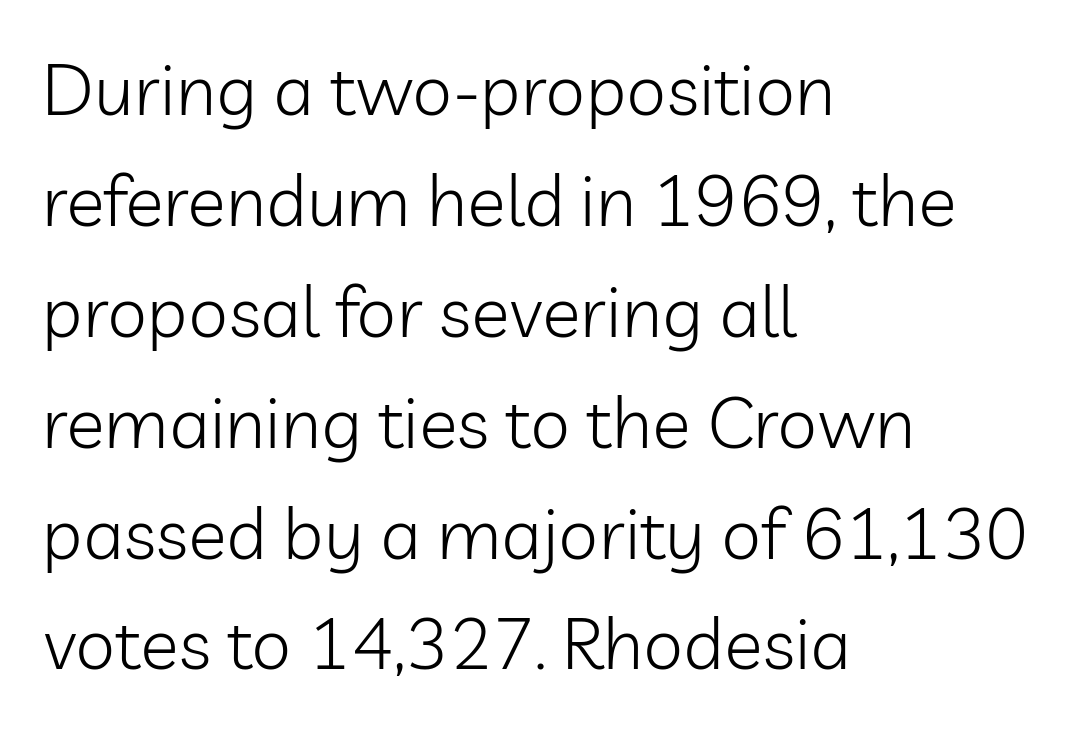
The image shows 72 px light sans-serif type, upright; set left-aligned, normal line spacing (1.54x), normal letter spacing, not underlined; low stroke contrast and a medium x-height.
